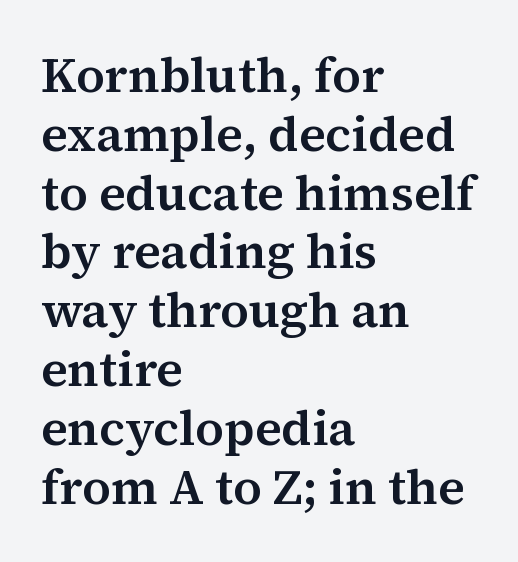
Note the varied advance widths — an 'i' is clearly narrower than an 'm'. These lines were composed using upright roman letters. What kind of face is this? One with serifs. The paragraph has a hard left edge and a soft right edge. Bare-footed words on every line. Between one letter and the next there's only the usual sliver of space.
